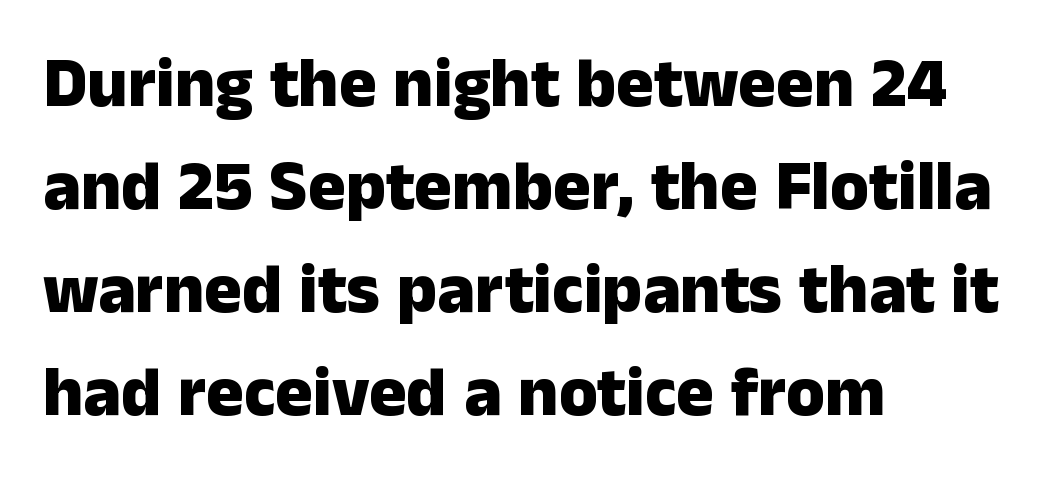
Q: Is the text bold? A: Yes.
Q: Is the text italic (slanted)? A: No, it is upright.
Q: Is the typeface a serif or a sans-serif typeface? A: Sans-serif.
Q: Is the text underlined? A: No.
Q: How is the paragraph aligned? A: Left-aligned.
Q: Is the spacing between letters normal or unusually wide? A: Normal.
Q: Is the spacing between lines tight, normal or loose? A: Normal.
Q: Width (condensed, normal, or wide)? A: Normal.
Q: Stroke contrast? A: Low.
Q: x-height? A: Medium.
Q: Monospaced? A: No.
